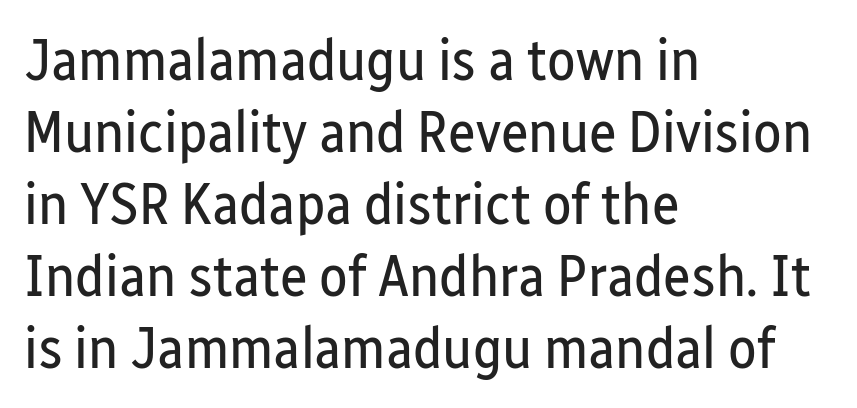
The letterforms sit at book weight or below. Default kerning and tracking; the words read as compact shapes. The baseline area is clear. These lines are rendered in a variable-pitch font. Teacher's note: observe the even left margin — that is flush-left alignment.
